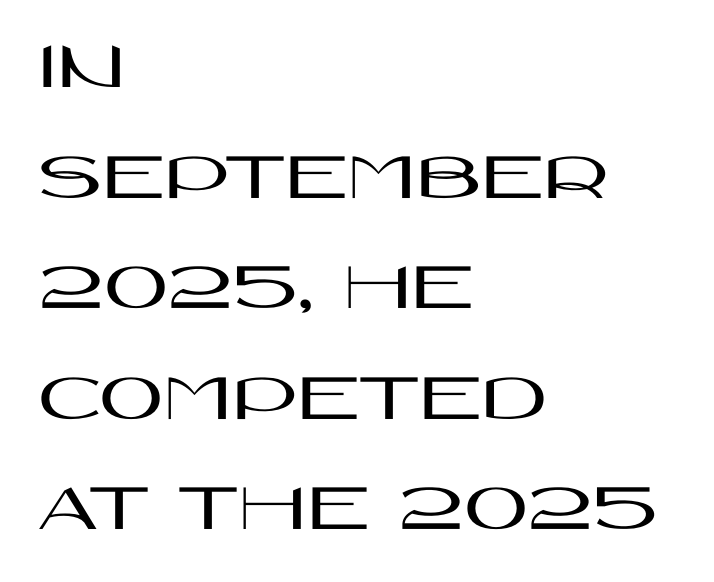
Q: Is the text italic (slanted)? A: No, it is upright.
Q: Is the typeface a serif or a sans-serif typeface? A: Sans-serif.
Q: Is the text underlined? A: No.
Q: How is the paragraph aligned? A: Left-aligned.
Q: Is the spacing between letters normal or unusually wide? A: Normal.
Q: Is the spacing between lines tight, normal or loose? A: Normal.
Q: Width (condensed, normal, or wide)? A: Wide.
Q: Stroke contrast? A: High.
Q: x-height? A: Large.
Q: Monospaced? A: No.
